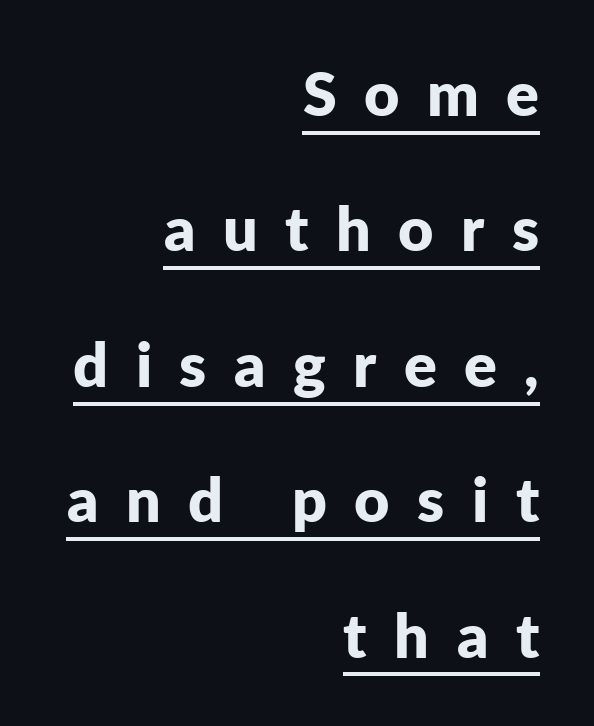
The image shows 61 px bold sans-serif type, upright; set right-aligned, loose line spacing (2.22x), unusually wide letter spacing (+0.45 em), underlined; low stroke contrast and a medium x-height.
